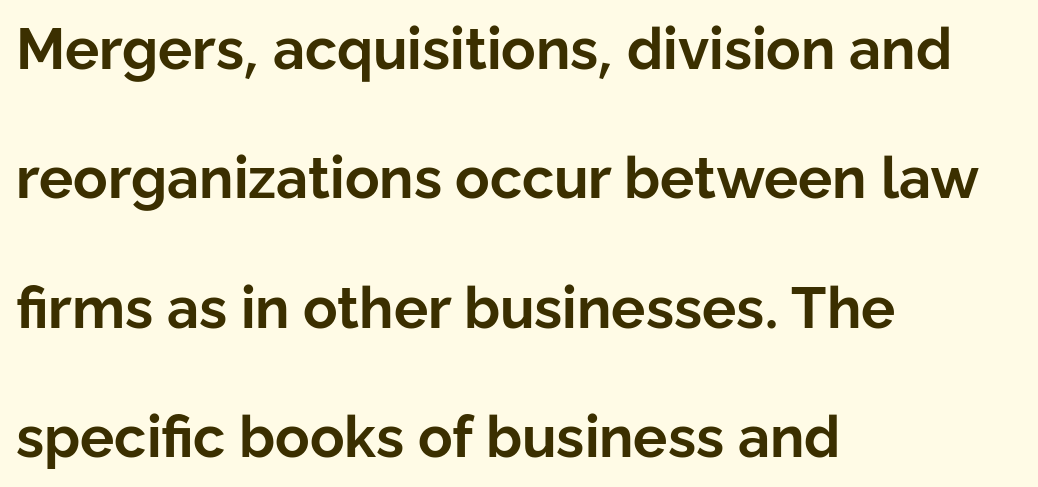
{"serif": "no", "italic": "no", "bold": "yes", "weight": "bold", "width": "normal", "stroke_contrast": "low", "x_height": "medium", "monospaced": "no", "underline": "no", "align": "left", "line_spacing": "loose", "line_spacing_ratio": 2.27, "letter_spacing": "normal", "letter_spacing_em": 0.0, "glyph_px": 57}
